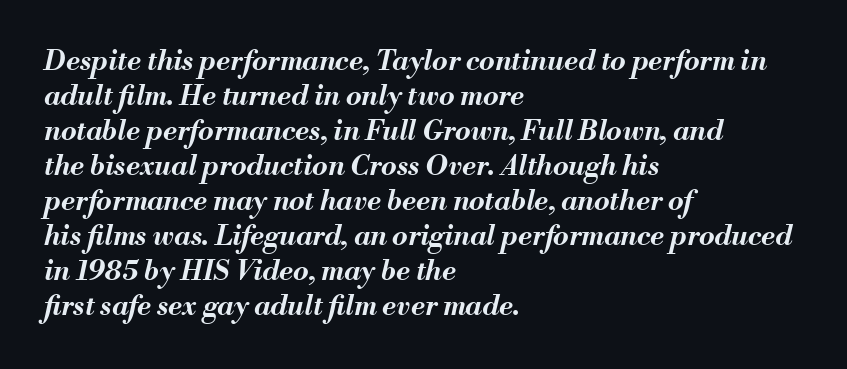
Q: Is the text bold? A: Yes.
Q: Is the text italic (slanted)? A: Yes, it leans right by about 13 degrees.
Q: Is the text underlined? A: No.
Q: How is the paragraph aligned? A: Left-aligned.
Q: Is the spacing between letters normal or unusually wide? A: Normal.
Q: Is the spacing between lines tight, normal or loose? A: Normal.
Q: Width (condensed, normal, or wide)? A: Normal.
Q: Stroke contrast? A: Medium.
Q: x-height? A: Small.
Q: Monospaced? A: No.
